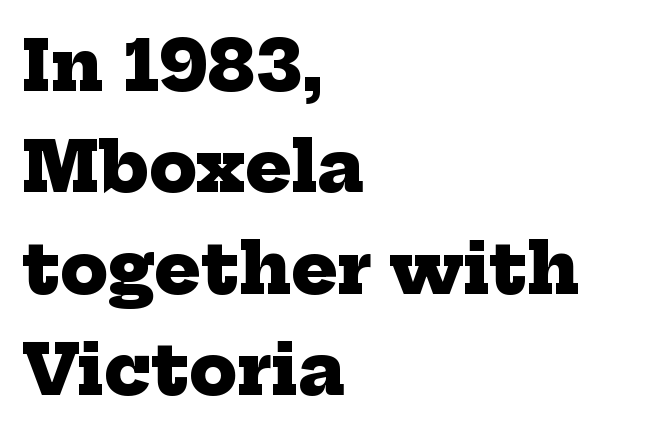
Letterform terminals end in serifs throughout the passage. The letters are bold, with thick, heavy strokes. The designer left line spacing at the default. Letter spacing: default. The passage shown is typed in a proportional face where columns would drift.
